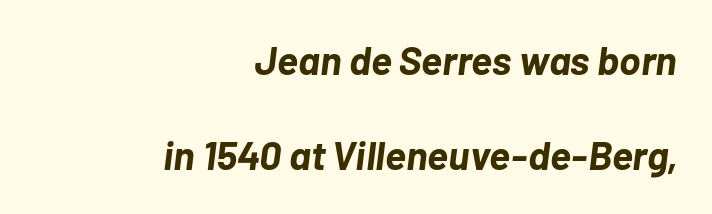
Q: Is the text bold? A: Yes.
Q: Is the text italic (slanted)? A: Yes, it leans right by about 7 degrees.
Q: Is the text underlined? A: No.
Q: How is the paragraph aligned? A: Right-aligned.
Q: Is the spacing between letters normal or unusually wide? A: Normal.
Q: Is the spacing between lines tight, normal or loose? A: Loose.
Q: Width (condensed, normal, or wide)? A: Normal.
Q: Stroke contrast? A: Low.
Q: x-height? A: Medium.
Q: Monospaced? A: No.
